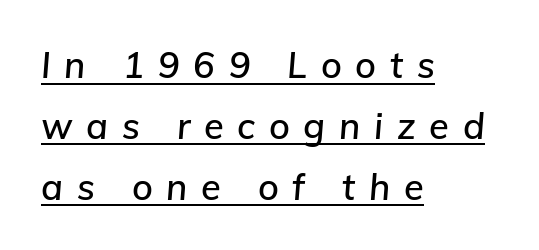
Q: Is the text italic (slanted)? A: Yes, it leans right by about 5 degrees.
Q: Is the text underlined? A: Yes.
Q: How is the paragraph aligned? A: Left-aligned.
Q: Is the spacing between letters normal or unusually wide? A: Unusually wide.
Q: Is the spacing between lines tight, normal or loose? A: Normal.
Q: Width (condensed, normal, or wide)? A: Normal.
Q: Stroke contrast? A: Low.
Q: x-height? A: Medium.
Q: Monospaced? A: No.
